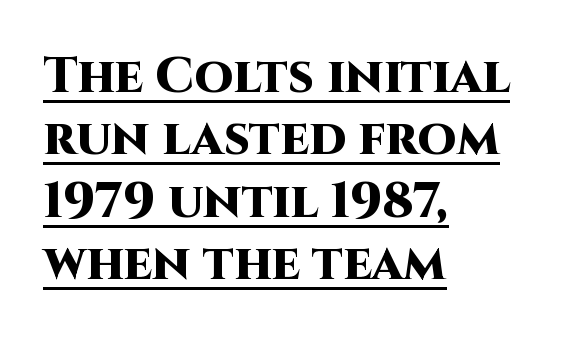
{"serif": "no", "italic": "no", "bold": "yes", "weight": "heavy", "width": "normal", "stroke_contrast": "high", "x_height": "large", "monospaced": "no", "underline": "yes", "align": "left", "line_spacing": "normal", "line_spacing_ratio": 1.25, "letter_spacing": "normal", "letter_spacing_em": 0.0, "glyph_px": 50}
